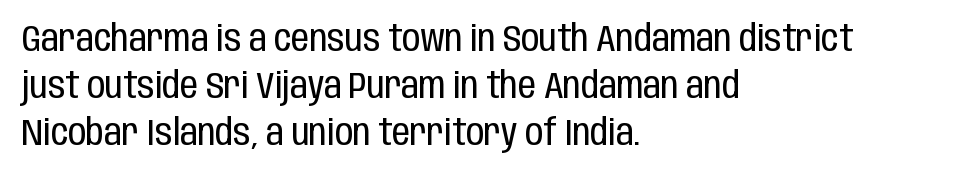
The image shows 36 px regular-weight, condensed sans-serif type, upright; set left-aligned, normal line spacing (1.3x), normal letter spacing, not underlined; low stroke contrast and a large x-height.
